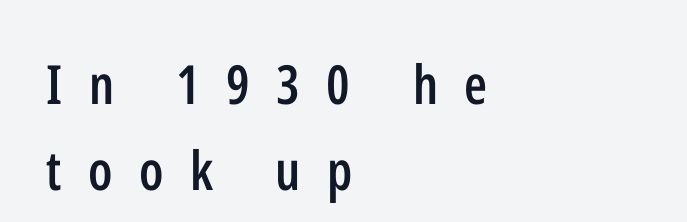
{"serif": "no", "italic": "no", "bold": "semi", "weight": "semibold", "width": "condensed", "stroke_contrast": "low", "x_height": "medium", "monospaced": "no", "underline": "no", "align": "left", "line_spacing": "normal", "line_spacing_ratio": 1.6, "letter_spacing": "wide", "letter_spacing_em": 0.49, "glyph_px": 54}
